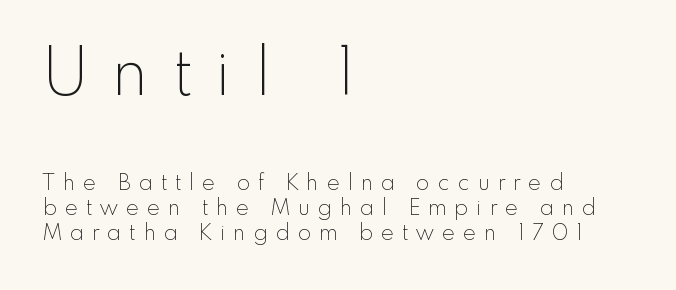
{"serif": "no", "italic": "no", "bold": "no", "weight": "thin", "width": "normal", "x_height": "small", "monospaced": "no", "underline": "no", "align": "left", "line_spacing": "tight", "line_spacing_ratio": 1.15, "letter_spacing": "wide", "letter_spacing_em": 0.37, "larger_block": "first", "size_ratio": 3.0, "glyph_px": 66}
